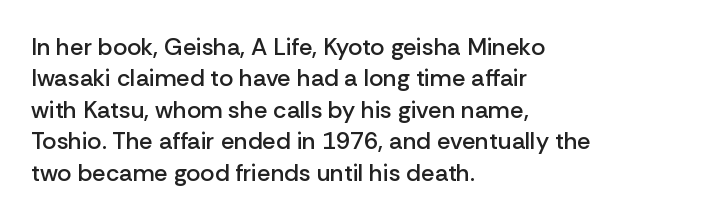
{"italic": "no", "bold": "semi", "underline": "no", "align": "left", "line_spacing": "normal", "line_spacing_ratio": 1.31, "letter_spacing": "normal", "letter_spacing_em": 0.0, "glyph_px": 24}
